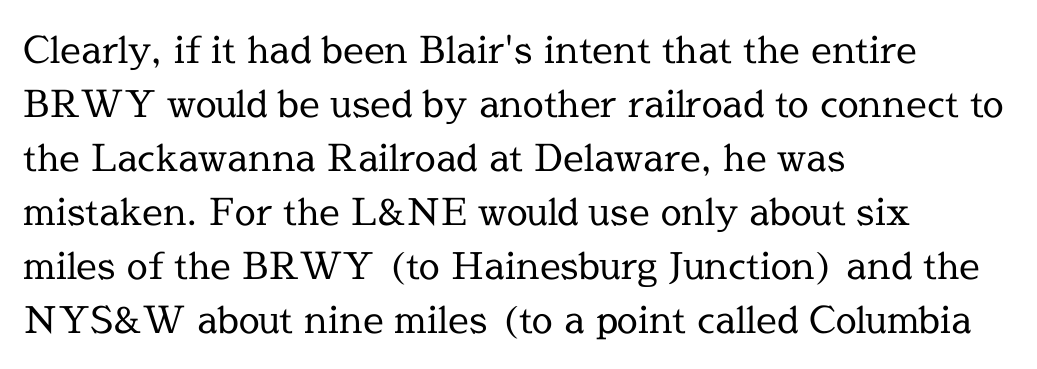
{"serif": "yes", "italic": "no", "bold": "no", "weight": "regular", "width": "normal", "x_height": "medium", "monospaced": "no", "underline": "no", "align": "left", "line_spacing": "normal", "line_spacing_ratio": 1.46, "letter_spacing": "normal", "letter_spacing_em": 0.0, "glyph_px": 37}
